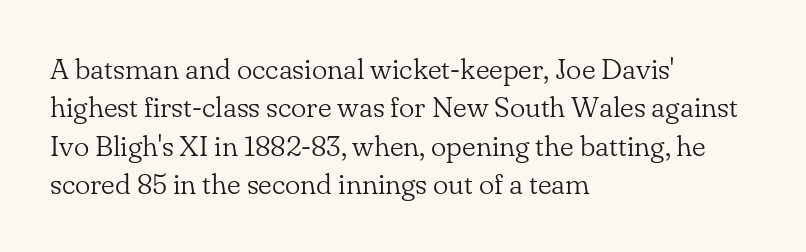
The typesetter chose a ragged-right arrangement here. The letters stand straight up with perfectly vertical stems. Look at the tracking — it's just the regular setting, nothing added. Do the characters align in a grid? No, the font is proportional. Descender tails drop into unmarked territory. Stroke thickness stays within the range of a standard reading face or lighter.
